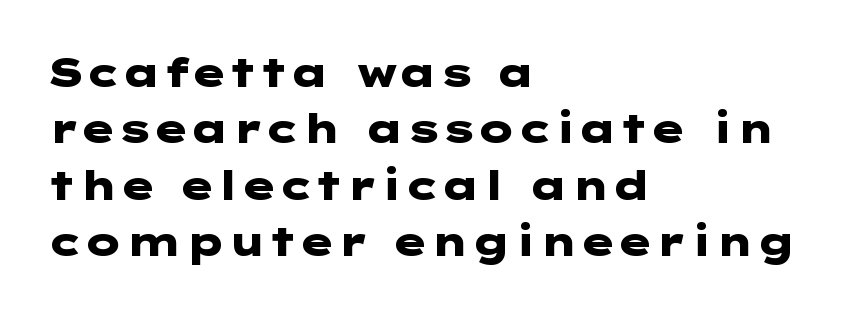
Q: Is the text bold? A: Yes.
Q: Is the text italic (slanted)? A: No, it is upright.
Q: Is the typeface a serif or a sans-serif typeface? A: Sans-serif.
Q: Is the text underlined? A: No.
Q: How is the paragraph aligned? A: Left-aligned.
Q: Is the spacing between letters normal or unusually wide? A: Normal.
Q: Is the spacing between lines tight, normal or loose? A: Normal.
Q: Width (condensed, normal, or wide)? A: Wide.
Q: Stroke contrast? A: Low.
Q: x-height? A: Medium.
